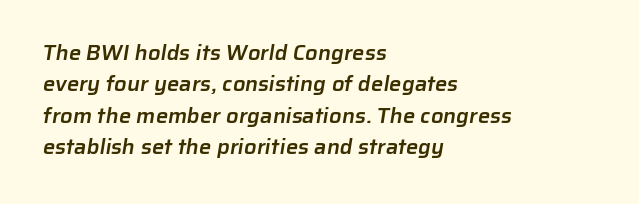
The paragraph has a hard left edge and a soft right edge. Any mark beneath the type? The region is blank. Successive baselines arrive at the customary interval. Caption: standard tracking, unaltered. Moderately thickened strokes mark this as semibold type.
